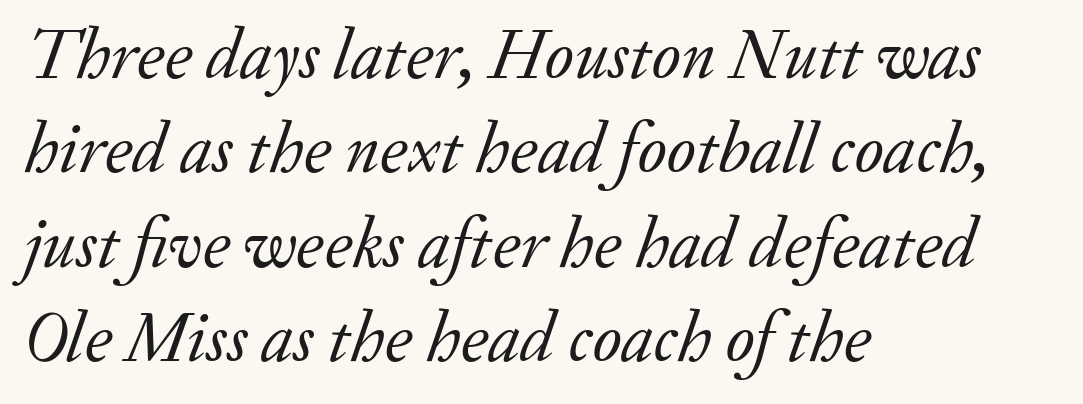
The image shows 71 px regular-weight serif type, italic (leaning right); set left-aligned, normal line spacing (1.33x), normal letter spacing, not underlined; low stroke contrast and a small x-height.
